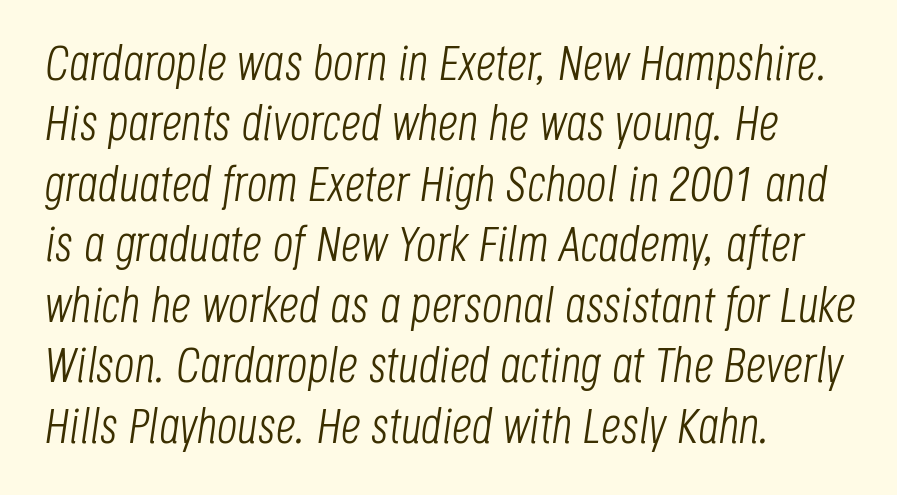
The foot of each line stays bare and open. Here the designer chose a conventional face with non-uniform glyph widths. Does the lettering tilt? It does — this is italic. Layout note: lines flush left. You could call the tracking neutral — neither tight nor loose.
